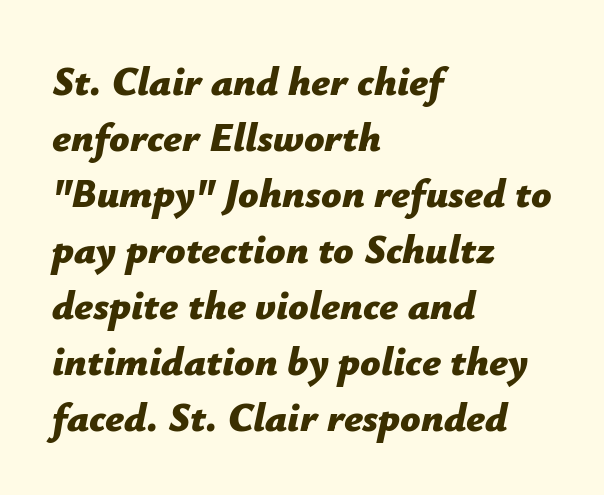
Q: Is the text bold? A: Yes.
Q: Is the text italic (slanted)? A: Yes, it leans right by about 12 degrees.
Q: Is the text underlined? A: No.
Q: How is the paragraph aligned? A: Left-aligned.
Q: Is the spacing between letters normal or unusually wide? A: Normal.
Q: Is the spacing between lines tight, normal or loose? A: Normal.
Q: Width (condensed, normal, or wide)? A: Normal.
Q: Stroke contrast? A: Low.
Q: x-height? A: Medium.
Q: Monospaced? A: No.
